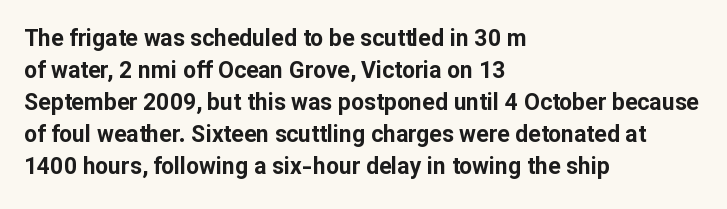
{"italic": "no", "bold": "yes", "underline": "no", "align": "left", "line_spacing": "normal", "line_spacing_ratio": 1.39, "letter_spacing": "normal", "letter_spacing_em": 0.0, "glyph_px": 23}
